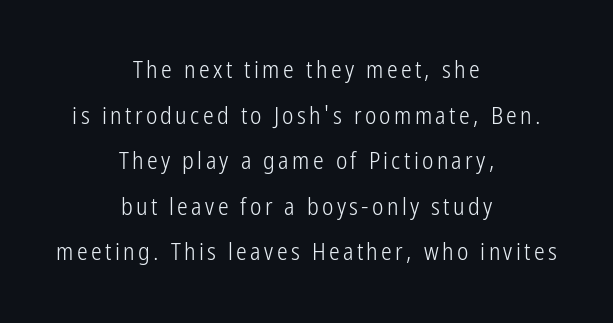
The image shows 24 px text type, upright; set centered, loose line spacing (1.9x), not underlined.
